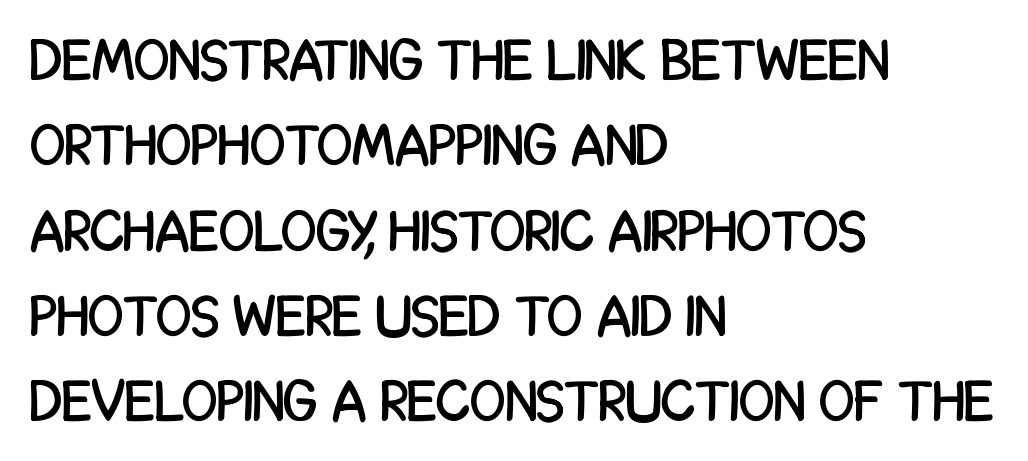
{"serif": "no", "italic": "no", "width": "condensed", "stroke_contrast": "low", "x_height": "large", "monospaced": "no", "underline": "no", "align": "left", "line_spacing": "normal", "line_spacing_ratio": 1.47, "letter_spacing": "normal", "letter_spacing_em": 0.0, "glyph_px": 58}
